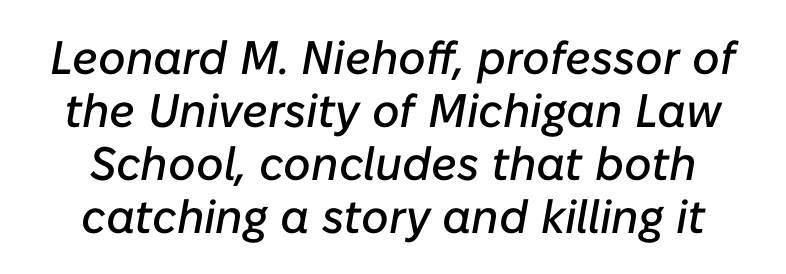
The image shows 47 px text type, italic (leaning right); set tight line spacing (1.13x), normal letter spacing, not underlined; low stroke contrast and a medium x-height.
